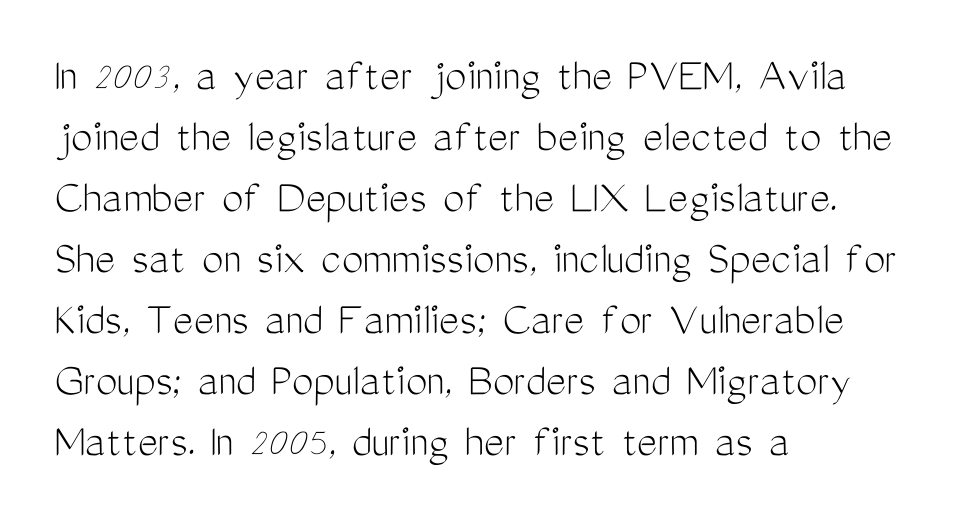
{"serif": "no", "italic": "no", "bold": "no", "weight": "light", "width": "condensed", "stroke_contrast": "medium", "x_height": "medium", "monospaced": "no", "underline": "no", "align": "left", "line_spacing": "normal", "line_spacing_ratio": 1.27, "letter_spacing": "normal", "letter_spacing_em": 0.0, "glyph_px": 48}
